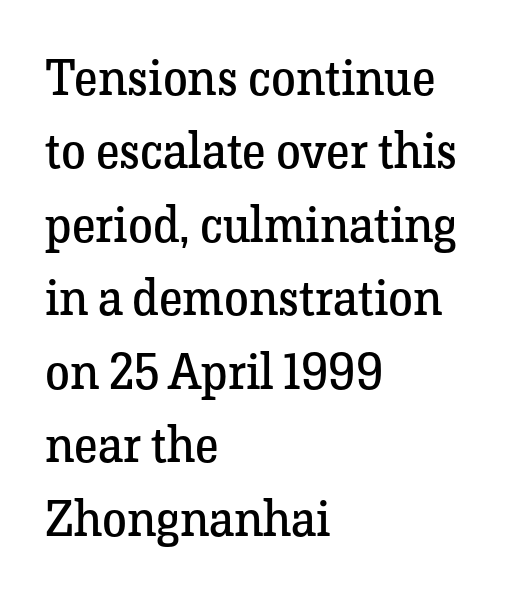
Q: Is the text bold? A: No.
Q: Is the text italic (slanted)? A: No, it is upright.
Q: Is the typeface a serif or a sans-serif typeface? A: Serif.
Q: Is the text underlined? A: No.
Q: How is the paragraph aligned? A: Left-aligned.
Q: Is the spacing between letters normal or unusually wide? A: Normal.
Q: Is the spacing between lines tight, normal or loose? A: Normal.
Q: Width (condensed, normal, or wide)? A: Normal.
Q: Stroke contrast? A: Low.
Q: x-height? A: Medium.
Q: Monospaced? A: No.
